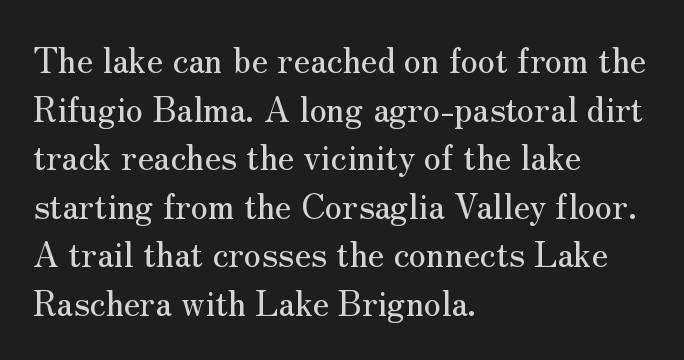
The image shows 34 px serif type, upright; set left-aligned, normal line spacing (1.43x), normal letter spacing, not underlined; medium stroke contrast and a small x-height.
